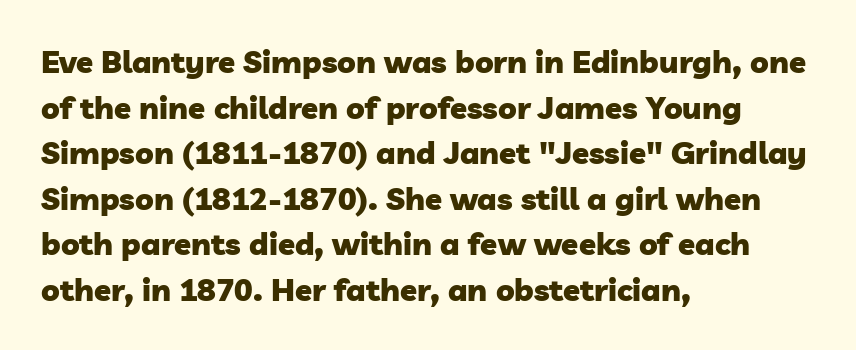
Q: Is the text bold? A: Yes.
Q: Is the typeface a serif or a sans-serif typeface? A: Sans-serif.
Q: Is the text underlined? A: No.
Q: How is the paragraph aligned? A: Left-aligned.
Q: Is the spacing between letters normal or unusually wide? A: Normal.
Q: Is the spacing between lines tight, normal or loose? A: Normal.
Q: Width (condensed, normal, or wide)? A: Normal.
Q: Stroke contrast? A: Low.
Q: x-height? A: Medium.
Q: Monospaced? A: No.
